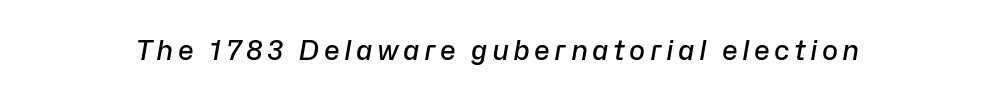
Q: Is the text bold? A: Semi-bold.
Q: Is the text italic (slanted)? A: Yes, it leans right by about 10 degrees.
Q: Is the text underlined? A: No.
